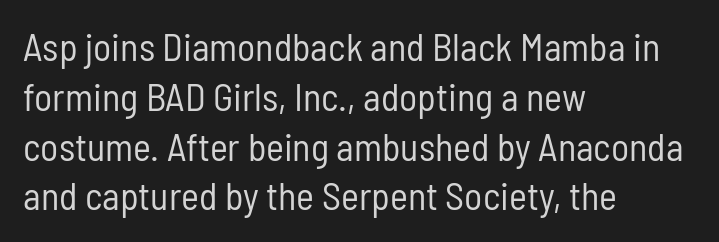
The image shows 38 px regular-weight, condensed sans-serif type, upright; set left-aligned, normal line spacing (1.31x), normal letter spacing, not underlined; low stroke contrast and a medium x-height.
